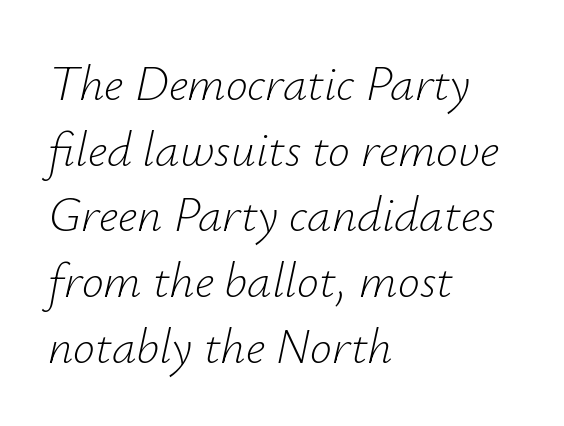
{"italic": "yes", "lean": "right", "slant_degrees": 12, "bold": "no", "weight": "light", "width": "normal", "stroke_contrast": "low", "x_height": "small", "monospaced": "no", "underline": "no", "align": "left", "line_spacing": "normal", "line_spacing_ratio": 1.34, "letter_spacing": "normal", "letter_spacing_em": 0.0, "glyph_px": 49}
